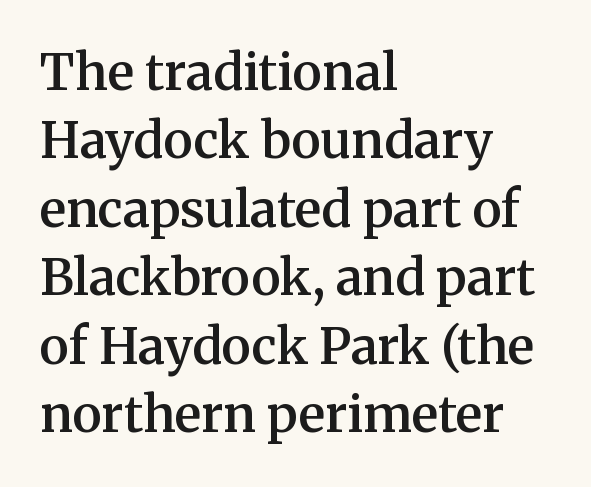
Here the glyphs are tracked normally, forming tight word shapes. Rows of type keep a routine distance in the vertical direction. A clean baseline with only descenders dipping below it. Stroke terminals: seriffed.
